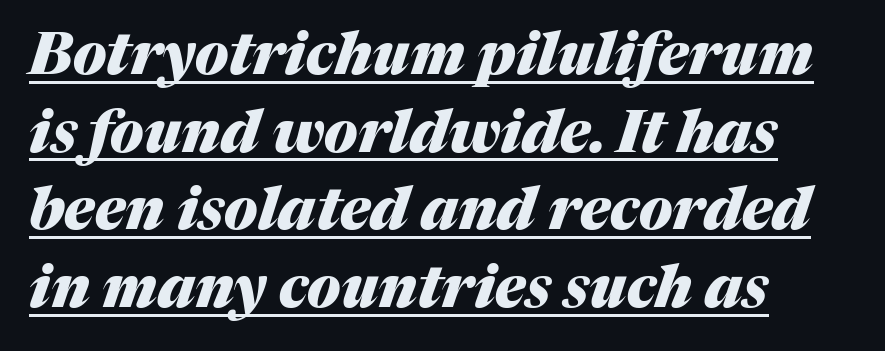
The lines are quadded left. Each new line begins a customary step beneath the previous one. A full-strength bold gives these letters their thick strokes. Glyph-to-glyph distance matches everyday printed text. The letters are slanted; this is an italic face.
